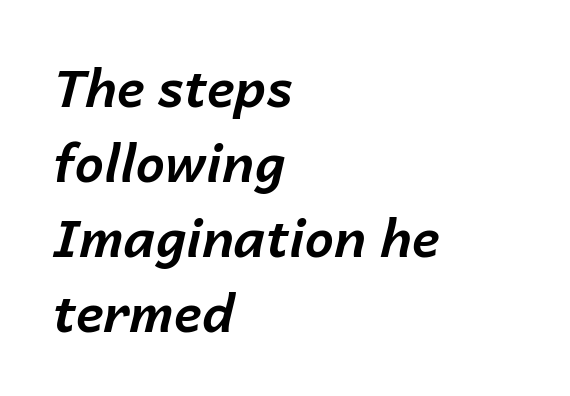
The image shows 52 px bold type, italic (leaning right); set left-aligned, normal line spacing (1.44x), normal letter spacing, not underlined; low stroke contrast and a medium x-height.
